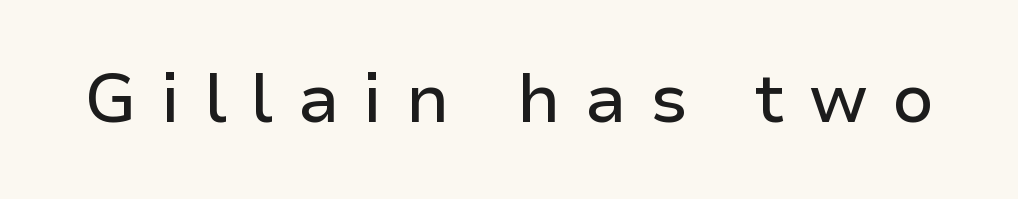
Descender tails drop into unmarked territory. In terms of letterspacing, this is a distinctly airy, spread setting. Posture: upright roman. A typesetter would call this proportional, since set widths differ per character. The passage shown is typeset with a sans-serif family.
